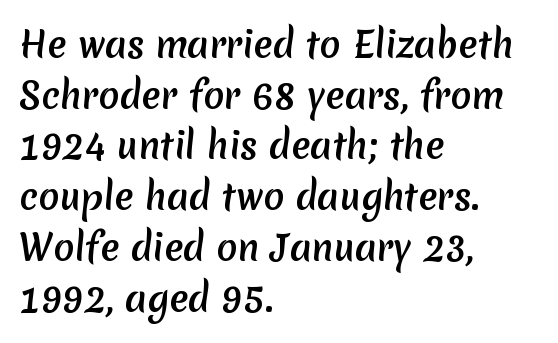
The image shows 35 px sans-serif type; set left-aligned, normal line spacing (1.45x), normal letter spacing, not underlined; medium stroke contrast and a medium x-height.
